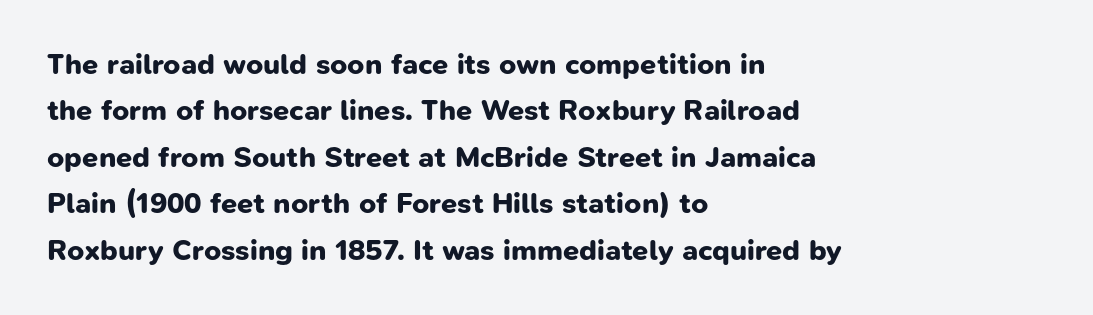
{"serif": "no", "bold": "yes", "weight": "bold", "width": "normal", "stroke_contrast": "low", "x_height": "medium", "monospaced": "no", "underline": "no", "align": "left", "line_spacing": "normal", "line_spacing_ratio": 1.6, "letter_spacing": "normal", "letter_spacing_em": 0.0, "glyph_px": 29}
